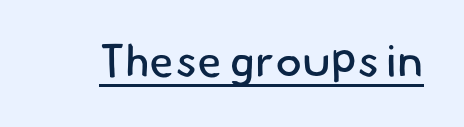
The image shows 45 px regular-weight sans-serif type; set normal letter spacing, underlined; low stroke contrast and a small x-height.
